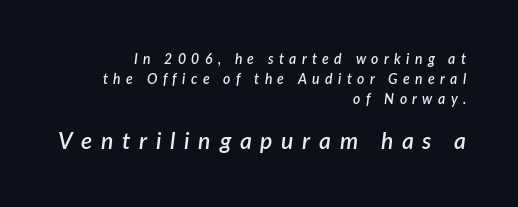
{"italic": "yes", "lean": "right", "slant_degrees": 7, "bold": "semi", "underline": "no", "align": "right", "line_spacing": "normal", "line_spacing_ratio": 1.43, "letter_spacing": "wide", "letter_spacing_em": 0.38, "larger_block": "second", "size_ratio": 1.64, "glyph_px": 23}
